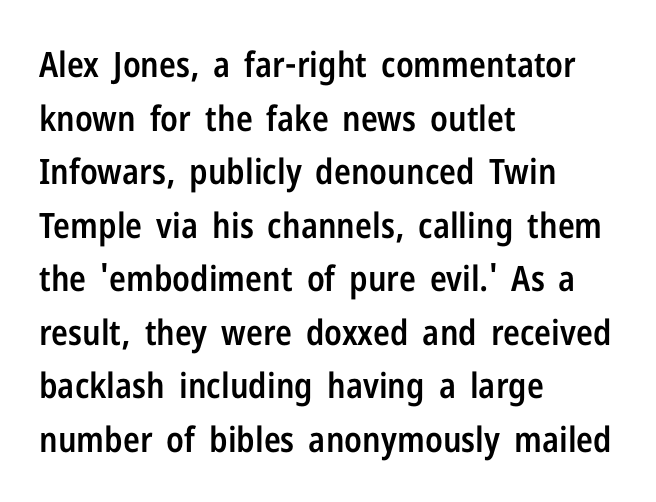
Q: Is the text bold? A: Semi-bold.
Q: Is the text italic (slanted)? A: No, it is upright.
Q: Is the typeface a serif or a sans-serif typeface? A: Sans-serif.
Q: Is the text underlined? A: No.
Q: How is the paragraph aligned? A: Left-aligned.
Q: Is the spacing between letters normal or unusually wide? A: Normal.
Q: Is the spacing between lines tight, normal or loose? A: Normal.
Q: Width (condensed, normal, or wide)? A: Condensed.
Q: Stroke contrast? A: Low.
Q: x-height? A: Medium.
Q: Monospaced? A: No.
